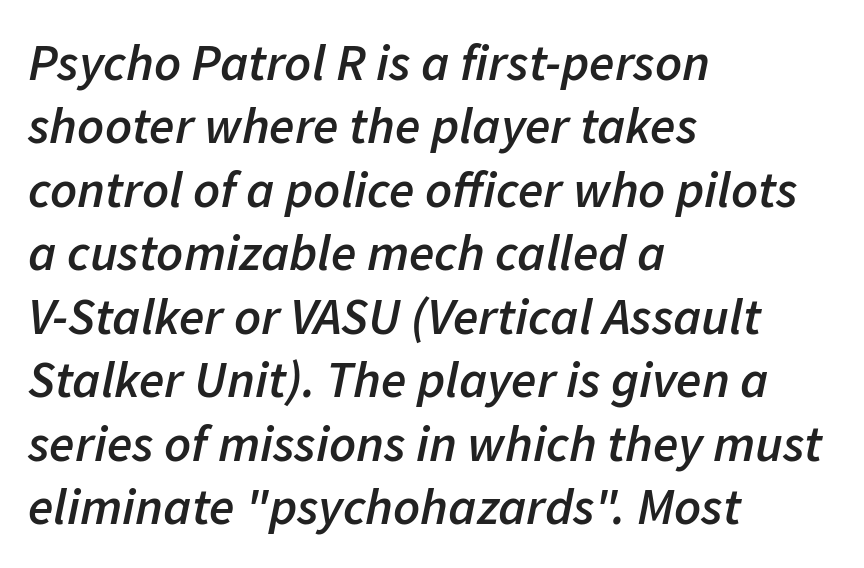
Q: Is the text bold? A: Semi-bold.
Q: Is the text italic (slanted)? A: Yes, it leans right by about 11 degrees.
Q: Is the text underlined? A: No.
Q: How is the paragraph aligned? A: Left-aligned.
Q: Is the spacing between letters normal or unusually wide? A: Normal.
Q: Width (condensed, normal, or wide)? A: Normal.
Q: Stroke contrast? A: Low.
Q: x-height? A: Medium.
Q: Monospaced? A: No.
